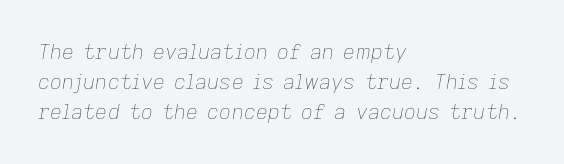
Q: Is the text bold? A: No.
Q: Is the text italic (slanted)? A: Yes, it leans right by about 9 degrees.
Q: Is the text underlined? A: No.
Q: How is the paragraph aligned? A: Left-aligned.
Q: Is the spacing between letters normal or unusually wide? A: Normal.
Q: Is the spacing between lines tight, normal or loose? A: Normal.
